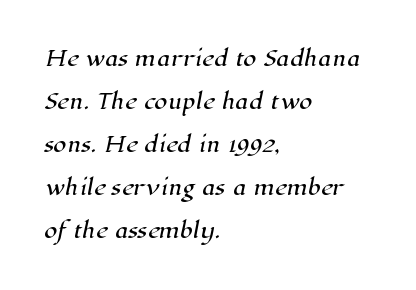
Reading down the block, your eye returns to a fixed left position each line. One glance says open: line gaps are wider than usual. Quick note: underline off. Is the letter spacing exaggerated? No — it looks like the ordinary default.
